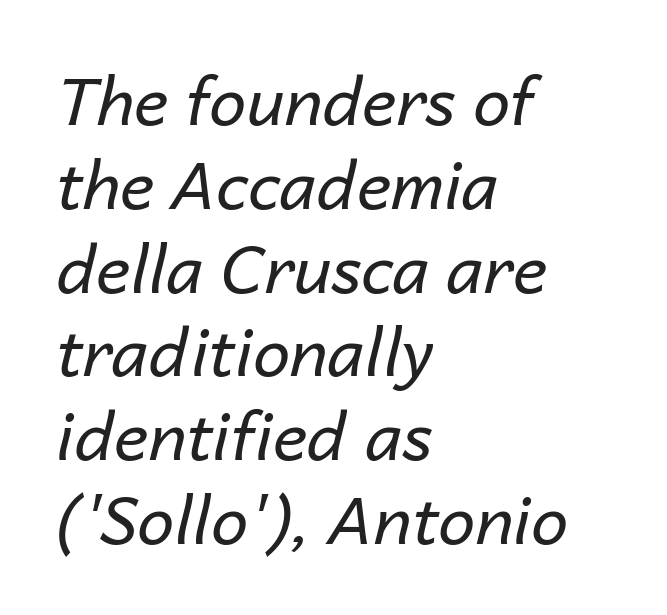
{"italic": "yes", "lean": "right", "slant_degrees": 14, "bold": "no", "weight": "regular", "width": "normal", "stroke_contrast": "low", "x_height": "medium", "monospaced": "no", "underline": "no", "align": "left", "line_spacing": "normal", "line_spacing_ratio": 1.27, "letter_spacing": "normal", "letter_spacing_em": 0.0, "glyph_px": 66}
